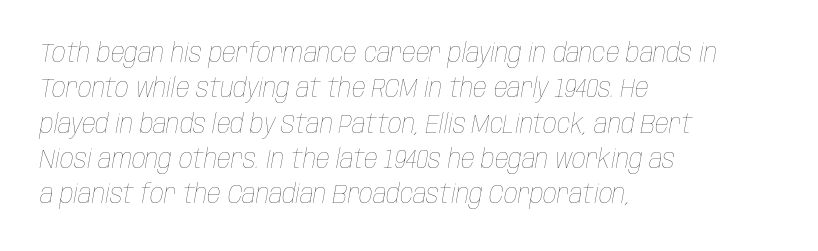
Q: Is the text bold? A: No.
Q: Is the text italic (slanted)? A: Yes, it leans right by about 10 degrees.
Q: Is the text underlined? A: No.
Q: How is the paragraph aligned? A: Left-aligned.
Q: Is the spacing between letters normal or unusually wide? A: Normal.
Q: Is the spacing between lines tight, normal or loose? A: Normal.
